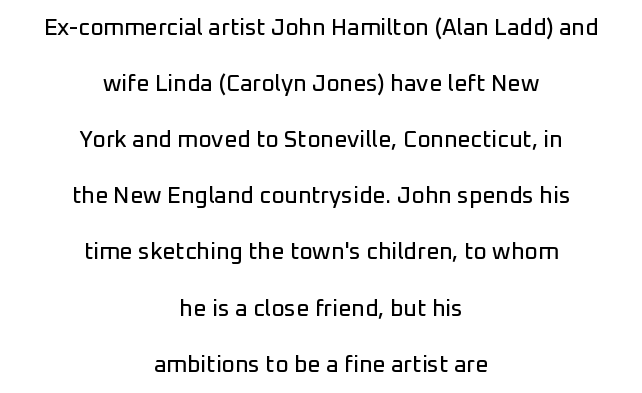
{"italic": "no", "underline": "no", "align": "center", "line_spacing": "loose", "line_spacing_ratio": 2.44, "letter_spacing": "normal", "letter_spacing_em": 0.0, "glyph_px": 23}
